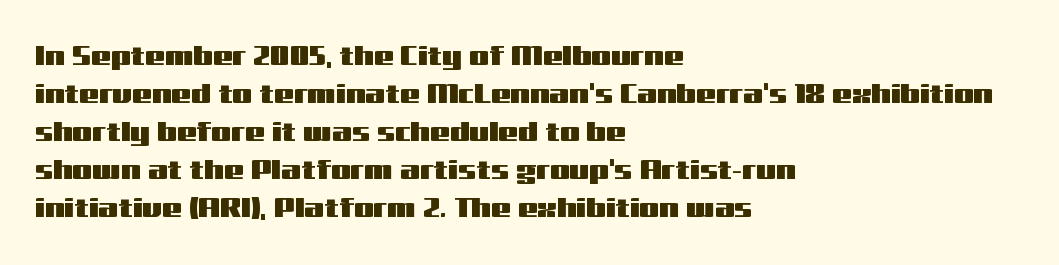
Q: Is the text italic (slanted)? A: No, it is upright.
Q: Is the typeface a serif or a sans-serif typeface? A: Sans-serif.
Q: Is the text underlined? A: No.
Q: How is the paragraph aligned? A: Left-aligned.
Q: Is the spacing between letters normal or unusually wide? A: Normal.
Q: Is the spacing between lines tight, normal or loose? A: Normal.
Q: Width (condensed, normal, or wide)? A: Wide.
Q: Stroke contrast? A: Medium.
Q: x-height? A: Medium.
Q: Monospaced? A: No.
